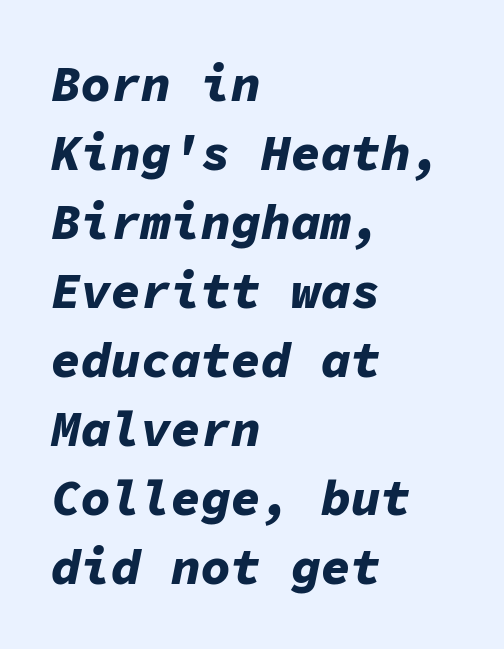
The image shows 50 px bold type, italic (leaning right), monospaced; set left-aligned, normal line spacing (1.38x), normal letter spacing, not underlined; low stroke contrast and a medium x-height.
